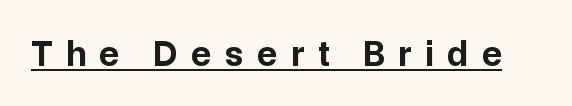
Q: Is the text bold? A: Yes.
Q: Is the text italic (slanted)? A: No, it is upright.
Q: Is the typeface a serif or a sans-serif typeface? A: Sans-serif.
Q: Is the text underlined? A: Yes.
Q: Is the spacing between letters normal or unusually wide? A: Unusually wide.
Q: Width (condensed, normal, or wide)? A: Normal.
Q: Stroke contrast? A: Low.
Q: x-height? A: Medium.
Q: Monospaced? A: No.
